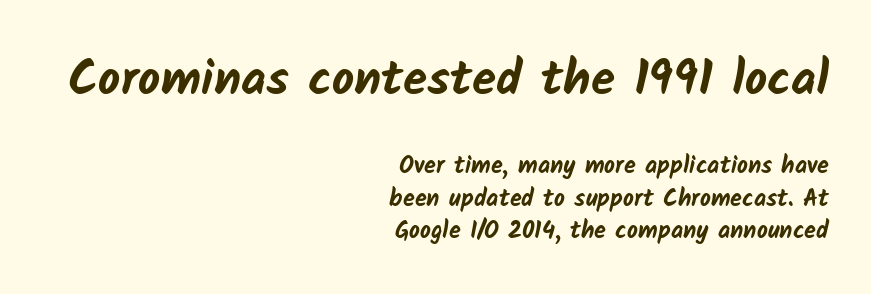
The horizontal fit of the characters is conventional and even. This sample is right-justified, so line beginnings fall wherever the words allow. The emphasis by scale lands on block number one, above. Bold? Absolutely — the strokes are thick and heavy. The string is rendered with underlining switched off. If you measured baseline to baseline, you'd find a middling distance.
